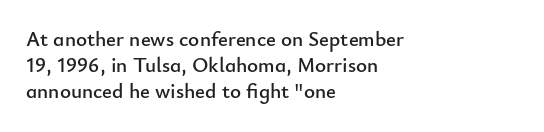
{"italic": "no", "underline": "no", "align": "left", "line_spacing": "normal", "line_spacing_ratio": 1.25, "letter_spacing": "normal", "letter_spacing_em": 0.0, "glyph_px": 21}
